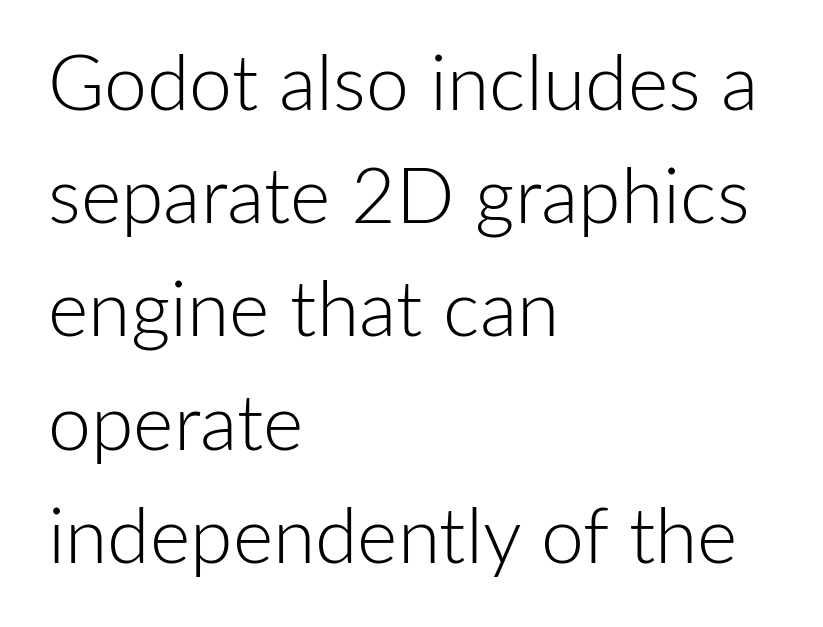
Each word holds together tightly as a unit, with standard inter-letter gaps. A roman cut, with each character standing at attention. Is this a sans? Yes — the strokes have no serifs. The line-height multiplier appears to be the usual default. Horizontal alignment here is leftward, the default for most running prose. Each stroke keeps to a modest, everyday thickness or less.
